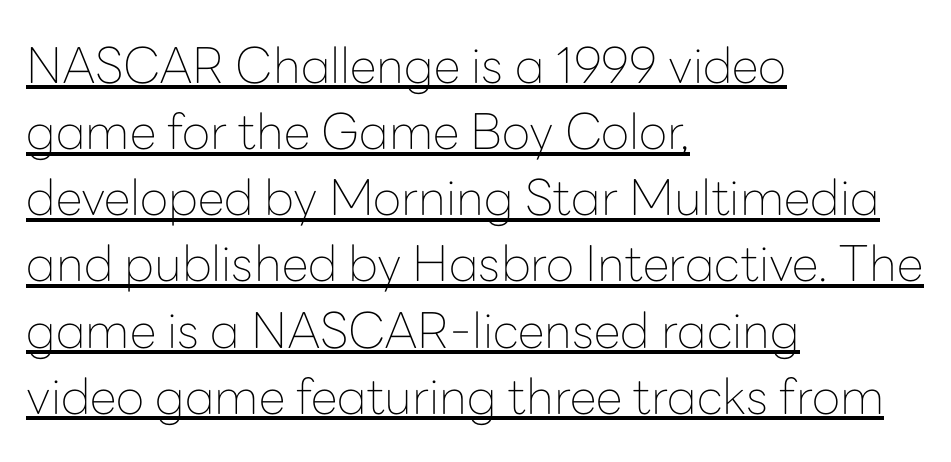
This sample uses an upright cut, with every glyph sitting square on the baseline. Characters follow at the spacing the type designer built in. The typeface chosen for these lines omits serifs. Character widths vary here, with narrow letters taking less room than wide ones. Vertical spacing — default.
